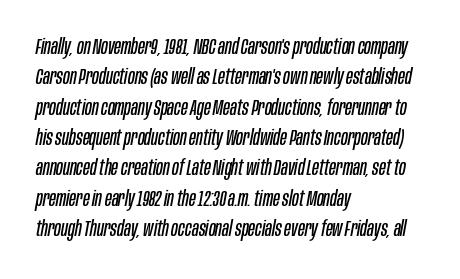
No chunkiness to these letters — they're not bold. Notice how the passage keeps a crisp vertical edge on the left only. Does the lettering tilt? It does — this is italic. Students, observe: this is what conventionally led text looks like. Here the glyphs are tracked normally, forming tight word shapes.
